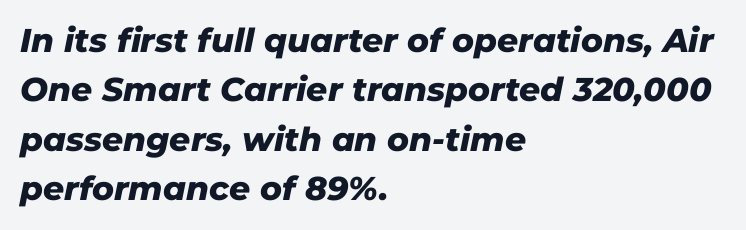
{"italic": "yes", "lean": "right", "slant_degrees": 11, "bold": "yes", "weight": "heavy", "width": "normal", "stroke_contrast": "low", "x_height": "medium", "monospaced": "no", "underline": "no", "align": "left", "line_spacing": "normal", "line_spacing_ratio": 1.5, "letter_spacing": "normal", "letter_spacing_em": 0.0, "glyph_px": 33}
